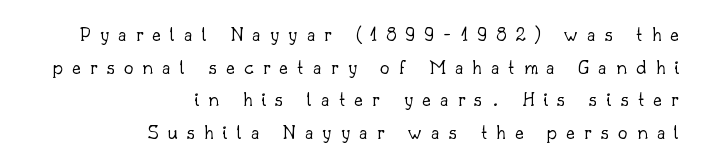
The image shows 21 px text type, upright; set right-aligned, normal line spacing (1.55x), unusually wide letter spacing (+0.44 em), not underlined.
